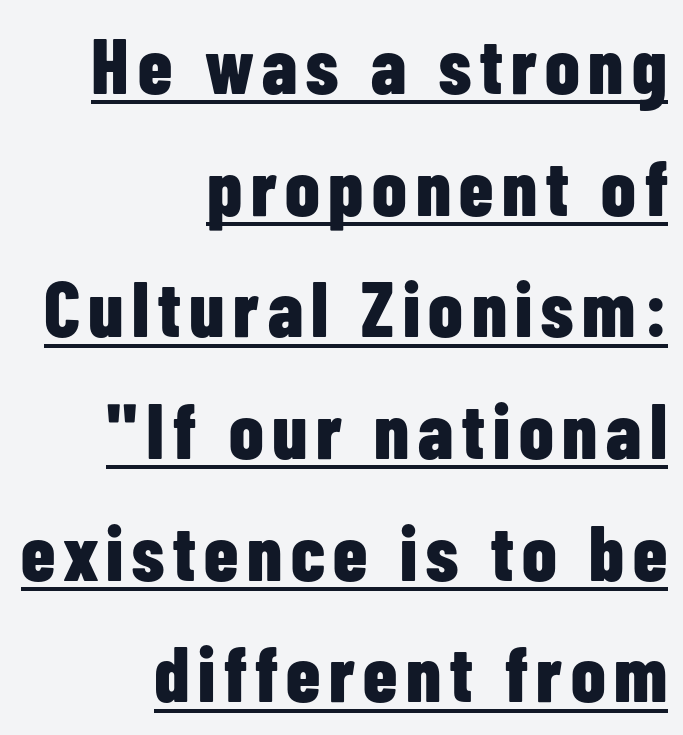
{"serif": "no", "italic": "no", "bold": "yes", "weight": "bold", "width": "condensed", "stroke_contrast": "low", "x_height": "medium", "monospaced": "no", "underline": "yes", "align": "right", "line_spacing": "normal", "line_spacing_ratio": 1.56, "glyph_px": 78}
